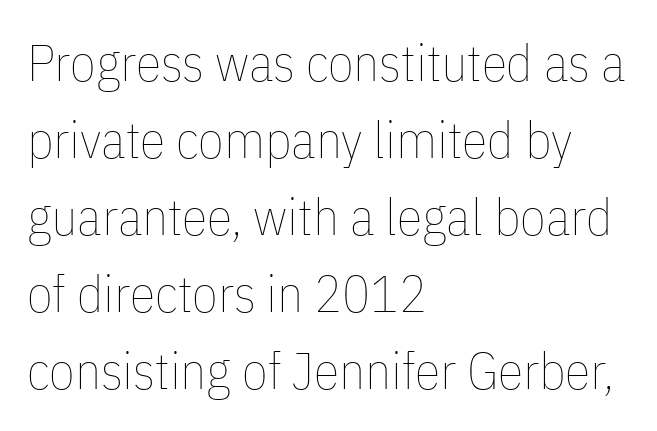
Compared with a typical body face, this is equally light or lighter still. The string is rendered with underlining switched off. The letters stand straight up with perfectly vertical stems. How would I describe the line gaps? Plain and ordinary. Default kerning and tracking; the words read as compact shapes. Character widths vary here, with narrow letters taking less room than wide ones.
